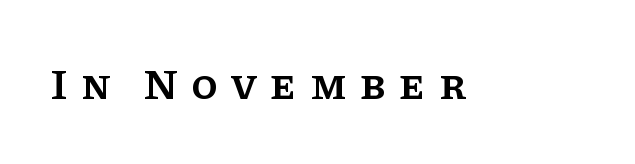
{"serif": "yes", "italic": "no", "bold": "semi", "weight": "semibold", "width": "normal", "stroke_contrast": "low", "x_height": "large", "monospaced": "no", "underline": "no", "letter_spacing": "wide", "letter_spacing_em": 0.31, "glyph_px": 43}
